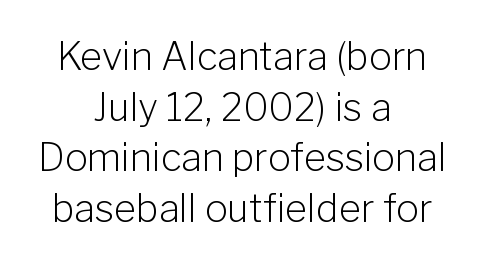
{"serif": "no", "italic": "no", "bold": "no", "weight": "light", "width": "normal", "stroke_contrast": "low", "x_height": "medium", "monospaced": "no", "underline": "no", "align": "center", "line_spacing": "normal", "line_spacing_ratio": 1.33, "letter_spacing": "normal", "letter_spacing_em": 0.0, "glyph_px": 38}
